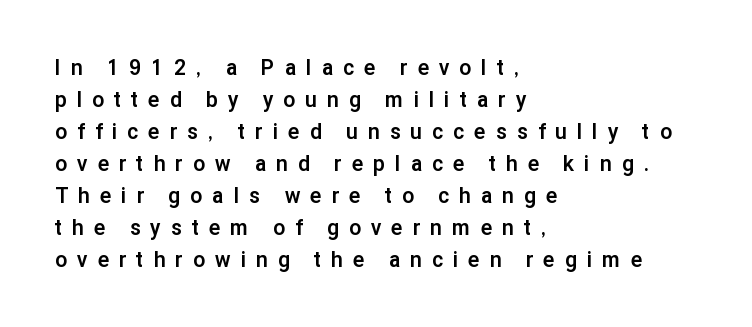
In terms of weight, the rendering is a true, heavy bold. The rag falls on the right side of this text block. Clear beneath every line of the passage. Style check: upright. Caption: expanded tracking, letters set apart. Evenly set lines give the paragraph a standard silhouette.
